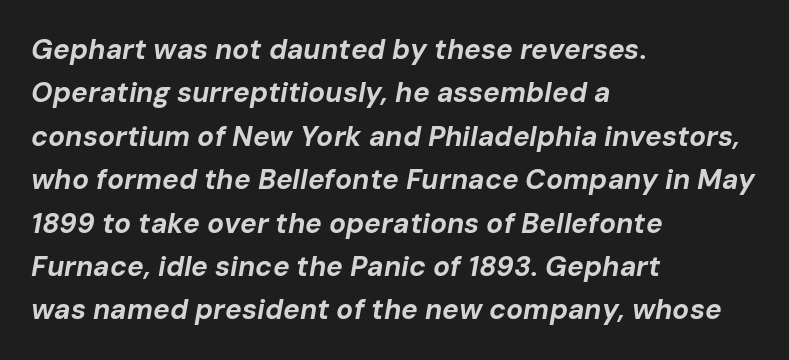
Q: Is the text bold? A: Yes.
Q: Is the text italic (slanted)? A: Yes, it leans right by about 10 degrees.
Q: Is the text underlined? A: No.
Q: How is the paragraph aligned? A: Left-aligned.
Q: Is the spacing between letters normal or unusually wide? A: Normal.
Q: Is the spacing between lines tight, normal or loose? A: Normal.
Q: Width (condensed, normal, or wide)? A: Normal.
Q: Stroke contrast? A: Low.
Q: x-height? A: Medium.
Q: Monospaced? A: No.
